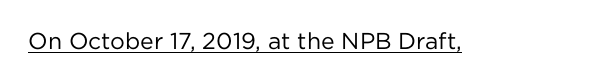
{"italic": "no", "bold": "no", "underline": "yes", "letter_spacing": "normal", "letter_spacing_em": 0.0, "glyph_px": 23}
